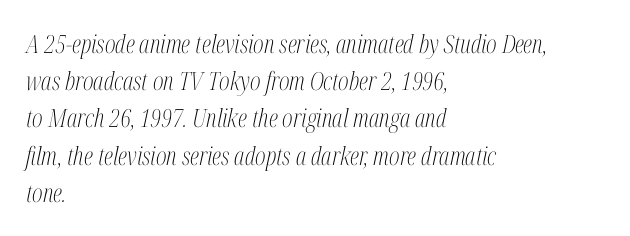
This is oblique type, the kind used for emphasis or titles. The paragraph shown leans on its left margin. Stems here are at most as thick as an everyday book face. Does the leading feel generous? No, just average. Rule under the text: the space is simply empty.
